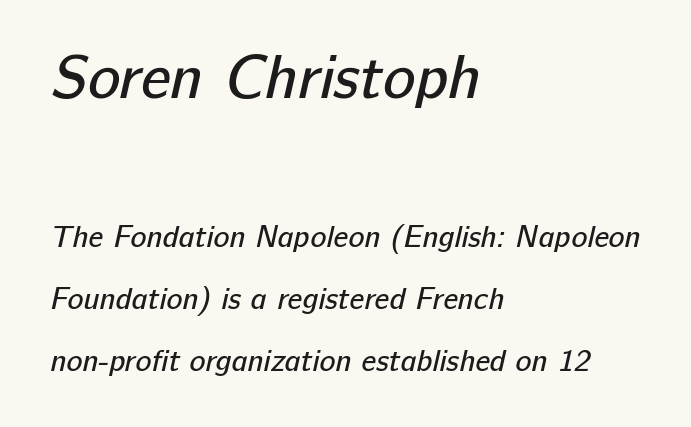
{"serif": "no", "bold": "no", "weight": "regular", "width": "normal", "stroke_contrast": "low", "x_height": "medium", "monospaced": "no", "underline": "no", "align": "left", "line_spacing": "loose", "line_spacing_ratio": 2.06, "letter_spacing": "normal", "letter_spacing_em": 0.0, "larger_block": "first", "size_ratio": 2.03, "glyph_px": 61}
